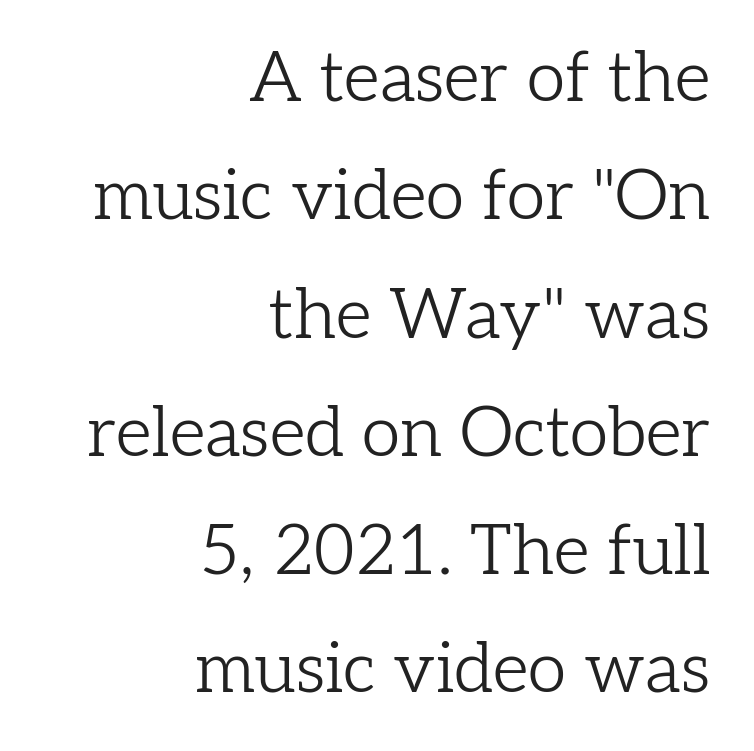
The image shows 70 px light serif type, upright; set right-aligned, normal line spacing (1.69x), normal letter spacing, not underlined; low stroke contrast and a medium x-height.
